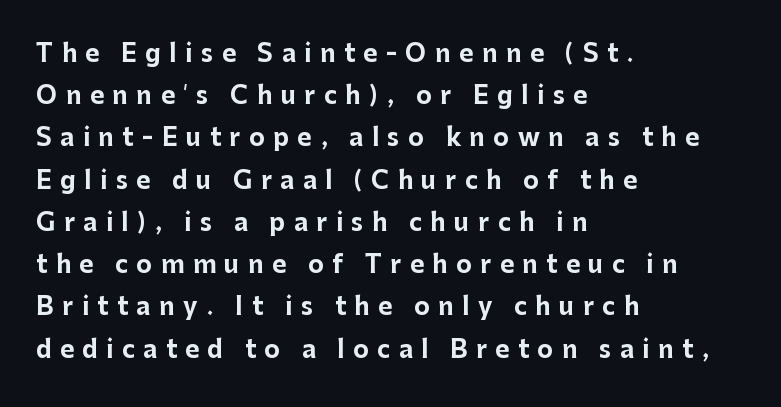
Words appear elongated and porous because spacing is wide. Bare-footed words on every line. The paragraph has a hard left edge and a soft right edge. The typesetting leans heavy: a genuine bold. The font's upright variant was chosen for this text.
